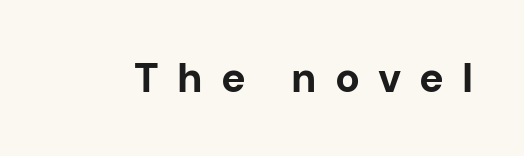
No feet cap the strokes, marking this as sans-serif type. The letterforms stand isolated, each surrounded by extra space. The space beneath each line is pristine and unruled. The rendering uses natural spacing where letterforms have individual widths. The rendering uses a bold face; every stroke is thick and dark.
